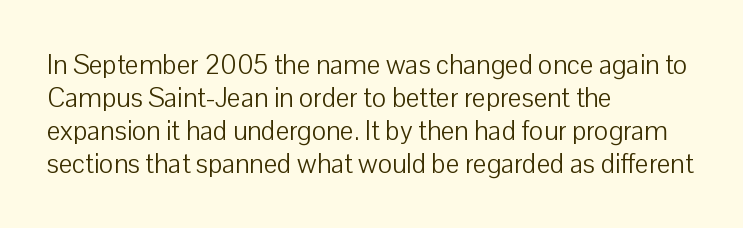
{"italic": "no", "bold": "no", "underline": "no", "align": "left", "line_spacing_ratio": 1.22, "letter_spacing": "normal", "letter_spacing_em": 0.0, "glyph_px": 27}
